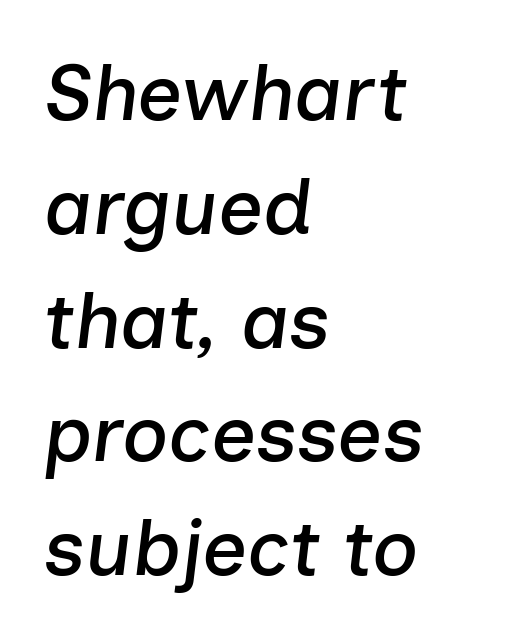
The image shows 79 px text type, italic (leaning right); set left-aligned, normal line spacing (1.44x), normal letter spacing, not underlined; low stroke contrast and a medium x-height.
